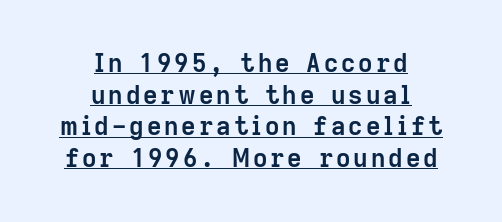
A centered setting, common on invitations and titles, is used for this passage. You'd pick this weight for a headline — it's a proper bold. Like a heading marked for emphasis, these lines bear an underscore. Leading matches the norm, producing a regular column. Designer's note — italics off, roman on.
